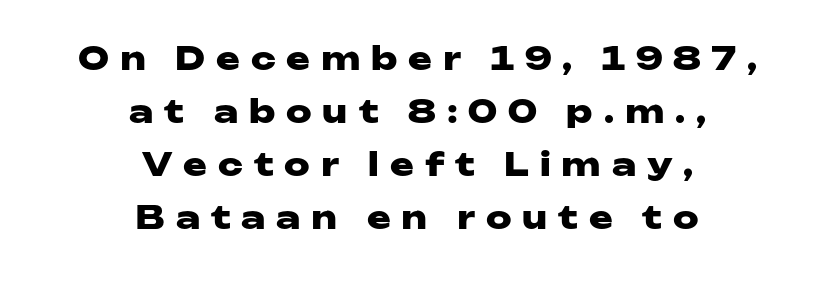
Q: Is the text bold? A: Yes.
Q: Is the text italic (slanted)? A: No, it is upright.
Q: Is the typeface a serif or a sans-serif typeface? A: Sans-serif.
Q: Is the text underlined? A: No.
Q: How is the paragraph aligned? A: Centered.
Q: Is the spacing between letters normal or unusually wide? A: Unusually wide.
Q: Is the spacing between lines tight, normal or loose? A: Normal.
Q: Width (condensed, normal, or wide)? A: Wide.
Q: Stroke contrast? A: Low.
Q: x-height? A: Medium.
Q: Monospaced? A: No.
